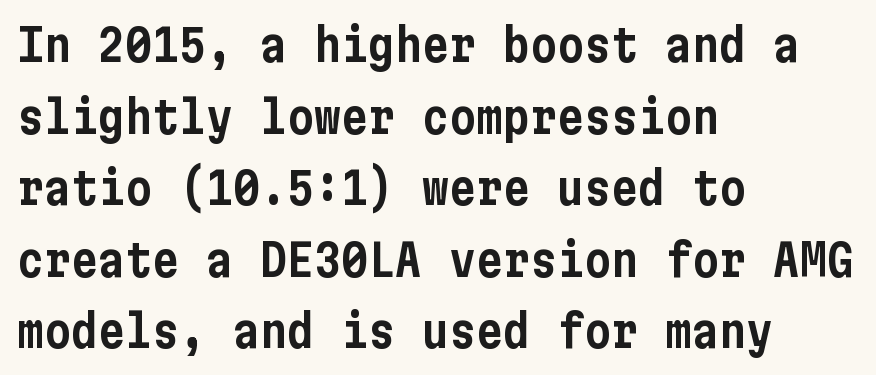
You can tell it's not italic because the verticals are truly vertical. Look at the bottom of the vertical strokes: they stop flat, with no serifs. Nobody drew a line under any word here. Words appear dense and cohesive because spacing is normal.
